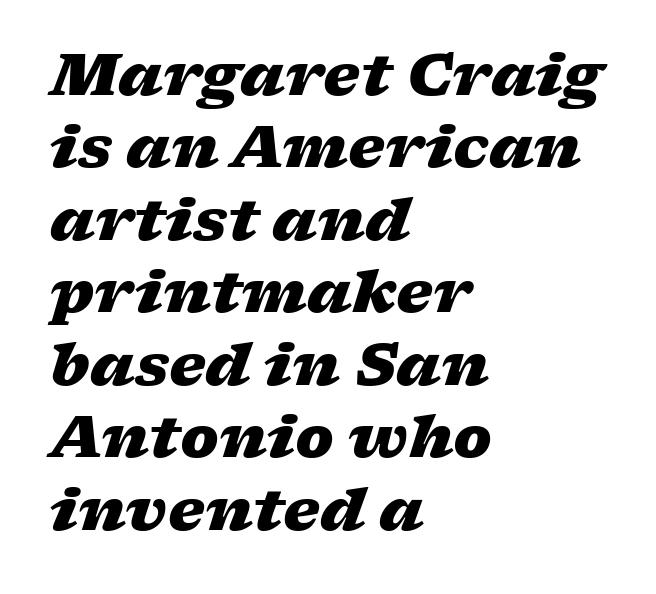
{"italic": "yes", "lean": "right", "slant_degrees": 17, "bold": "yes", "weight": "heavy", "width": "wide", "stroke_contrast": "low", "x_height": "medium", "monospaced": "no", "underline": "no", "align": "left", "line_spacing": "normal", "line_spacing_ratio": 1.25, "letter_spacing": "normal", "letter_spacing_em": 0.0, "glyph_px": 58}
